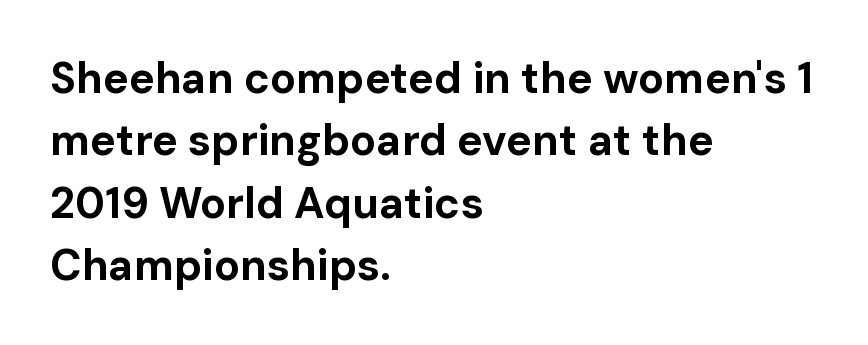
A sans-serif font was chosen for this passage. All the whitespace from short lines collects on the right. Each letter keeps its own natural width here, so spacing adapts to shape. The lettering stays uniformly vertical, giving the passage a roman look. Is there much room between lines? A standard amount, neither cramped nor airy.
